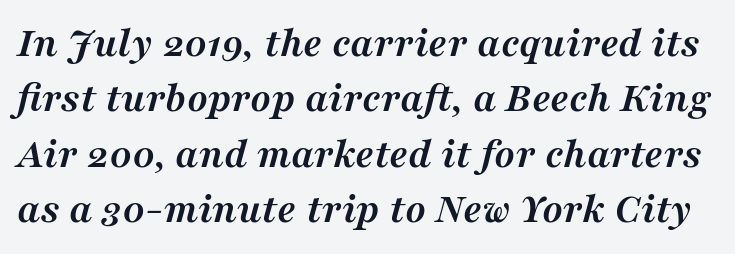
{"serif": "yes", "italic": "yes", "lean": "right", "slant_degrees": 16, "bold": "yes", "weight": "semibold", "width": "normal", "stroke_contrast": "medium", "x_height": "medium", "monospaced": "no", "underline": "no", "line_spacing": "normal", "line_spacing_ratio": 1.29, "letter_spacing": "normal", "letter_spacing_em": 0.0, "glyph_px": 43}
